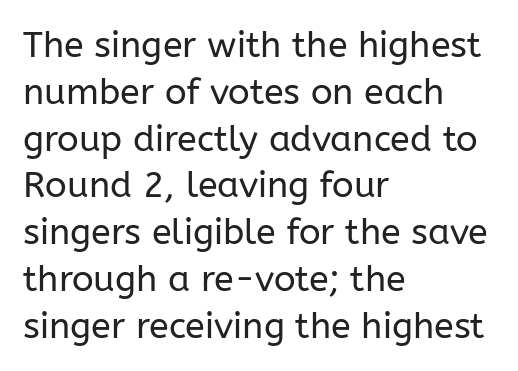
The image shows 36 px regular-weight sans-serif type, upright; set left-aligned, normal line spacing (1.3x), normal letter spacing, not underlined; low stroke contrast and a medium x-height.
